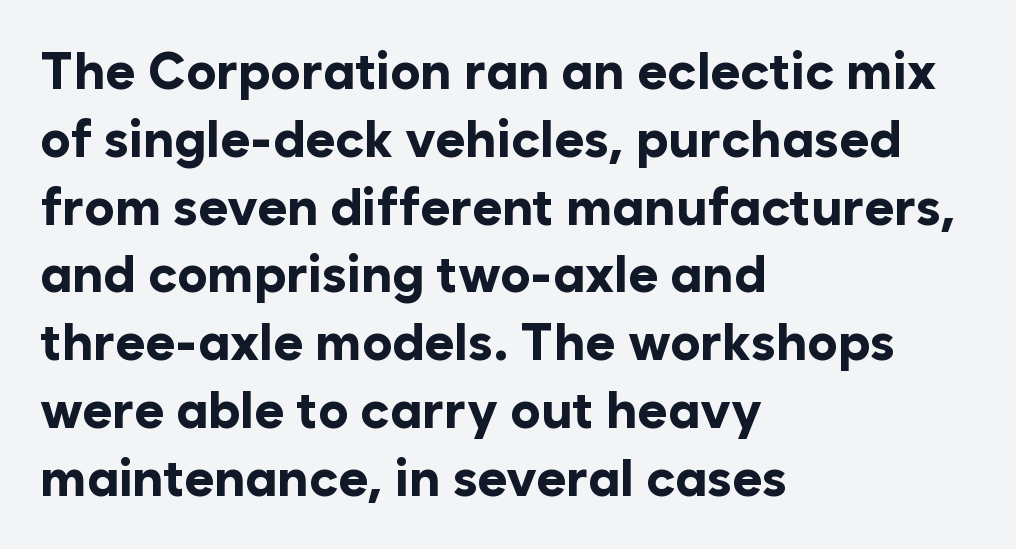
{"serif": "no", "italic": "no", "bold": "yes", "weight": "bold", "width": "normal", "stroke_contrast": "low", "x_height": "medium", "monospaced": "no", "underline": "no", "align": "left", "line_spacing": "normal", "line_spacing_ratio": 1.33, "letter_spacing": "normal", "letter_spacing_em": 0.0, "glyph_px": 51}
